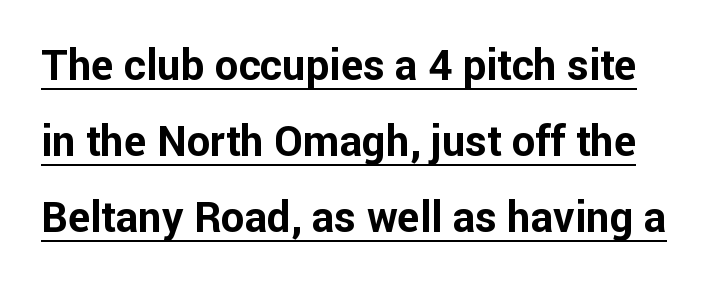
{"serif": "no", "italic": "no", "bold": "yes", "weight": "bold", "width": "normal", "stroke_contrast": "low", "x_height": "medium", "monospaced": "no", "underline": "yes", "line_spacing_ratio": 1.81, "letter_spacing": "normal", "letter_spacing_em": 0.0, "glyph_px": 42}
